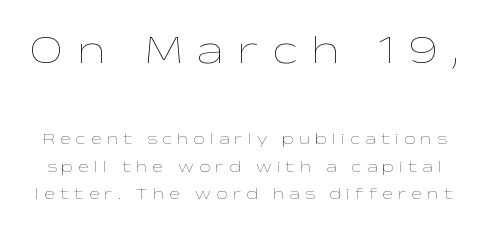
Q: Is the text bold? A: No.
Q: Is the text italic (slanted)? A: No, it is upright.
Q: Is the text underlined? A: No.
Q: Is the spacing between letters normal or unusually wide? A: Unusually wide.
Q: Which block of text is set in a larger size, the first (top) or the second (bottom)? A: The first (top) one.
Q: Width (condensed, normal, or wide)? A: Wide.
Q: Stroke contrast? A: Low.
Q: x-height? A: Medium.
Q: Monospaced? A: No.
